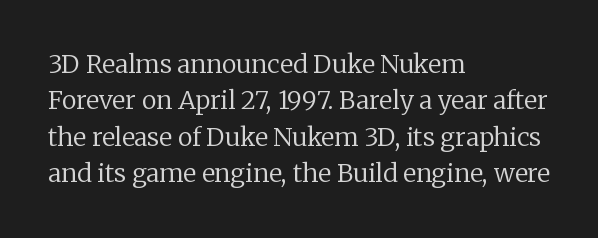
The image shows 25 px text type, upright; set left-aligned, normal line spacing (1.46x), normal letter spacing, not underlined.
